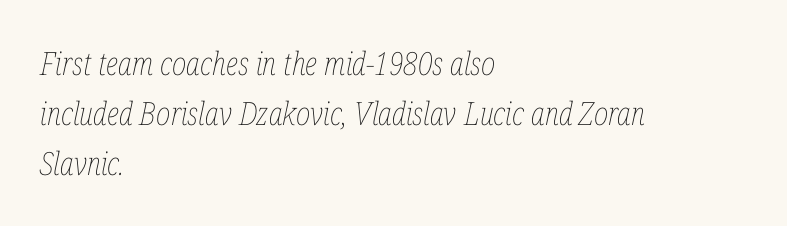
Descenders hang freely into open space. The font sits on the lighter half of the weight spectrum, regular included. Which margin do the lines hug? The left one — the right edge is uneven. Looking at the ascenders, they clearly lean. This rendering leaves character spacing at its baseline value.
